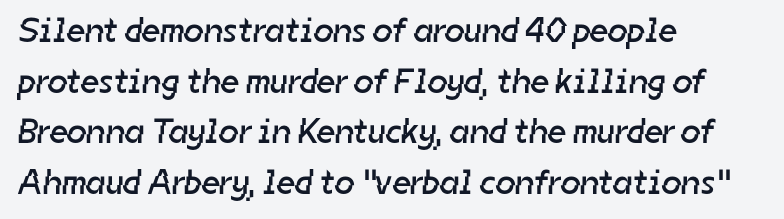
Descenders are the only things crossing below the line. Observe the ordinary spacing: letters are neighbours, not strangers. Reading down the column, the eye jumps a familiar distance to each next line. Unlike a traditional serif, this face leaves its strokes unadorned. These lines stack with their left ends in a neat column. Proportional: the letters do not fall into vertical columns.
